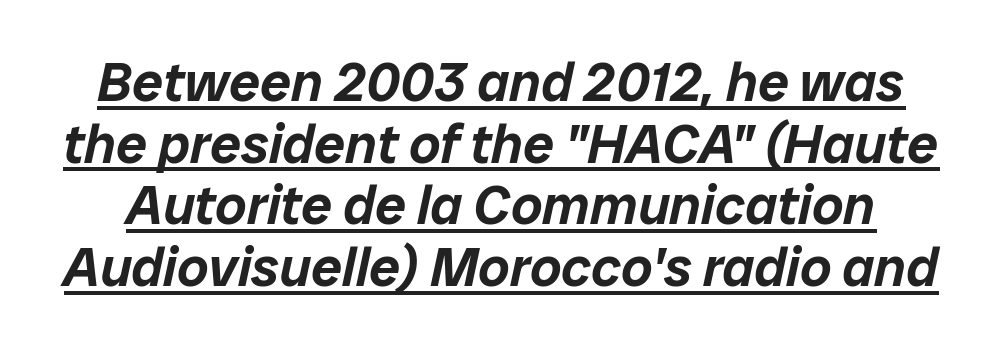
The image shows 55 px text type, italic (leaning right); set tight line spacing (1.12x), normal letter spacing, underlined; low stroke contrast and a medium x-height.
